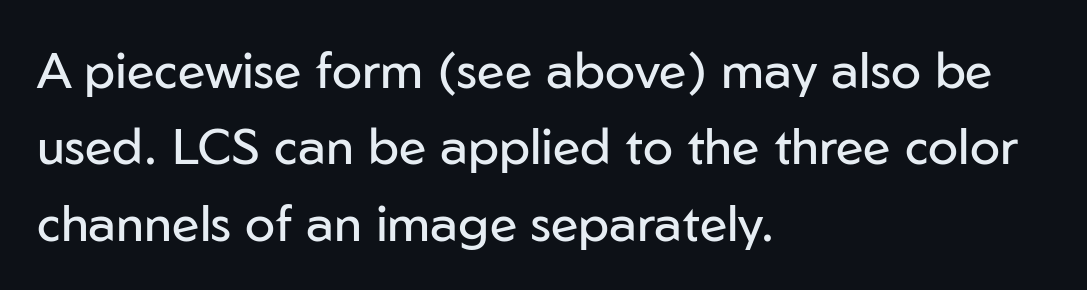
Q: Is the text bold? A: No.
Q: Is the text italic (slanted)? A: No, it is upright.
Q: Is the typeface a serif or a sans-serif typeface? A: Sans-serif.
Q: Is the text underlined? A: No.
Q: How is the paragraph aligned? A: Left-aligned.
Q: Is the spacing between letters normal or unusually wide? A: Normal.
Q: Is the spacing between lines tight, normal or loose? A: Normal.
Q: Width (condensed, normal, or wide)? A: Normal.
Q: Stroke contrast? A: Low.
Q: x-height? A: Medium.
Q: Monospaced? A: No.
